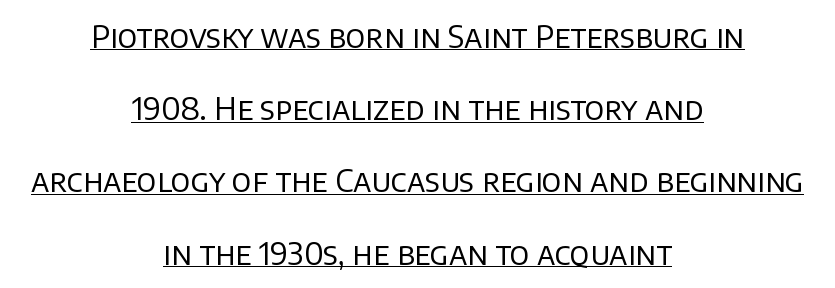
Q: Is the text bold? A: No.
Q: Is the text italic (slanted)? A: No, it is upright.
Q: Is the typeface a serif or a sans-serif typeface? A: Sans-serif.
Q: Is the text underlined? A: Yes.
Q: How is the paragraph aligned? A: Centered.
Q: Is the spacing between letters normal or unusually wide? A: Normal.
Q: Is the spacing between lines tight, normal or loose? A: Loose.
Q: Width (condensed, normal, or wide)? A: Normal.
Q: Stroke contrast? A: Low.
Q: x-height? A: Large.
Q: Monospaced? A: No.
